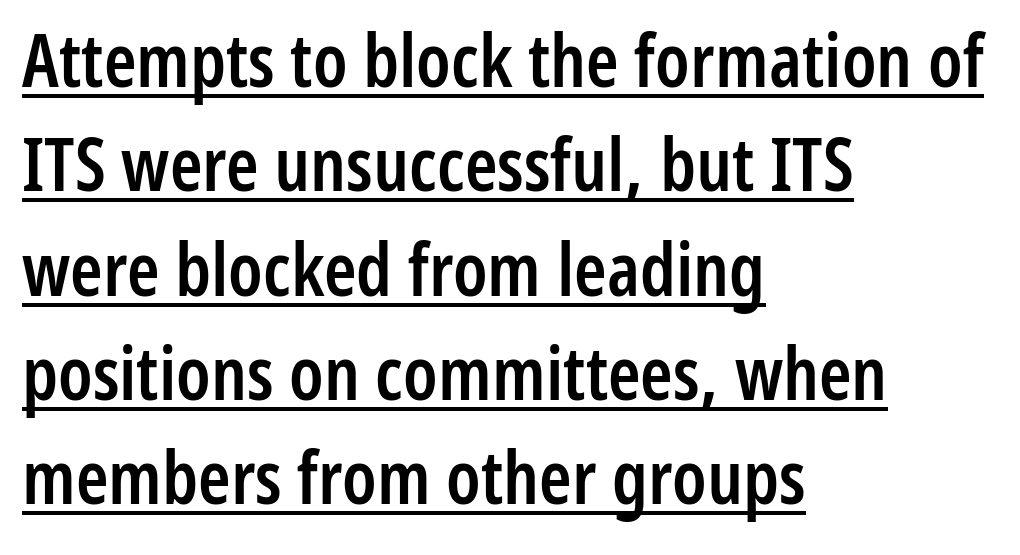
{"serif": "no", "italic": "no", "bold": "semi", "weight": "semibold", "width": "condensed", "stroke_contrast": "low", "x_height": "medium", "monospaced": "no", "underline": "yes", "align": "left", "line_spacing": "normal", "line_spacing_ratio": 1.41, "letter_spacing": "normal", "letter_spacing_em": 0.0, "glyph_px": 74}
